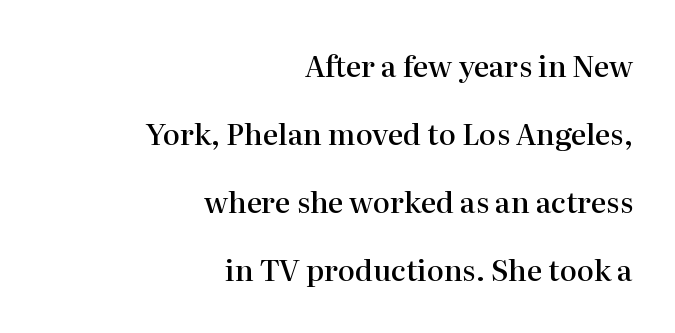
Q: Is the text bold? A: Semi-bold.
Q: Is the text italic (slanted)? A: No, it is upright.
Q: Is the typeface a serif or a sans-serif typeface? A: Serif.
Q: Is the text underlined? A: No.
Q: How is the paragraph aligned? A: Right-aligned.
Q: Is the spacing between letters normal or unusually wide? A: Normal.
Q: Is the spacing between lines tight, normal or loose? A: Loose.
Q: Width (condensed, normal, or wide)? A: Normal.
Q: Stroke contrast? A: High.
Q: x-height? A: Medium.
Q: Monospaced? A: No.
